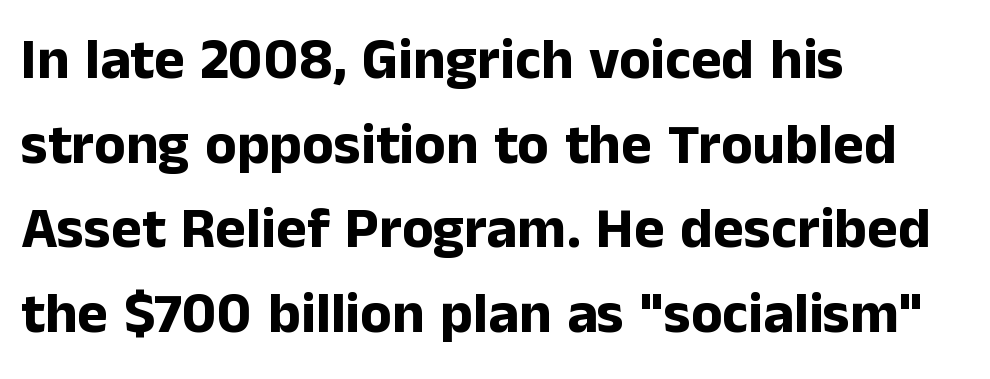
{"serif": "no", "italic": "no", "bold": "yes", "weight": "bold", "width": "normal", "stroke_contrast": "low", "x_height": "medium", "monospaced": "no", "underline": "no", "align": "left", "line_spacing": "normal", "line_spacing_ratio": 1.46, "letter_spacing": "normal", "letter_spacing_em": 0.0, "glyph_px": 58}
